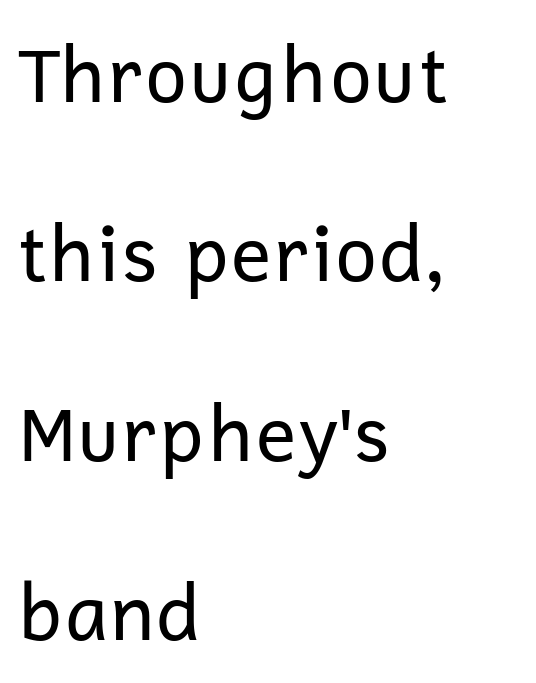
The image shows 76 px regular-weight sans-serif type, upright; set left-aligned, loose line spacing (2.36x), normal letter spacing, not underlined; low stroke contrast and a medium x-height.
